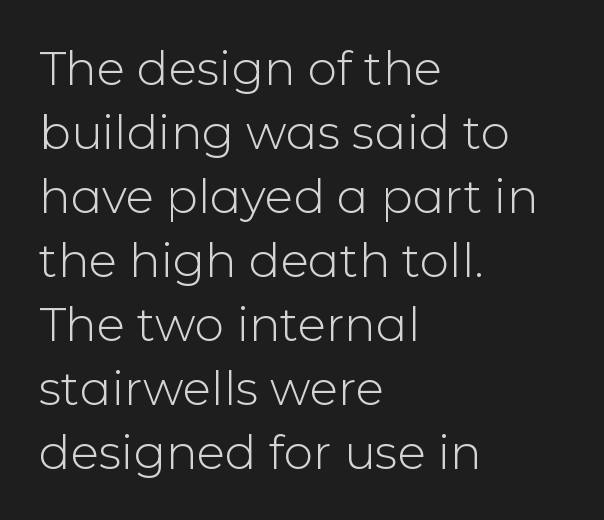
Q: Is the text bold? A: No.
Q: Is the text italic (slanted)? A: No, it is upright.
Q: Is the typeface a serif or a sans-serif typeface? A: Sans-serif.
Q: Is the text underlined? A: No.
Q: How is the paragraph aligned? A: Left-aligned.
Q: Is the spacing between letters normal or unusually wide? A: Normal.
Q: Is the spacing between lines tight, normal or loose? A: Normal.
Q: Width (condensed, normal, or wide)? A: Normal.
Q: Stroke contrast? A: Low.
Q: x-height? A: Medium.
Q: Monospaced? A: No.
